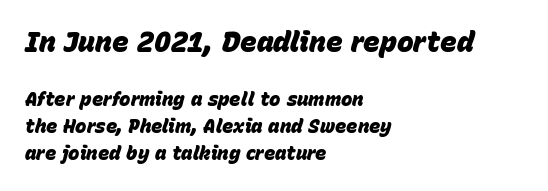
The specimen reads as italic at a glance. A dark, heavy texture on the line: the type is bold. If you measured baseline to baseline, you'd find a middling distance. The area under the type is left untouched.
